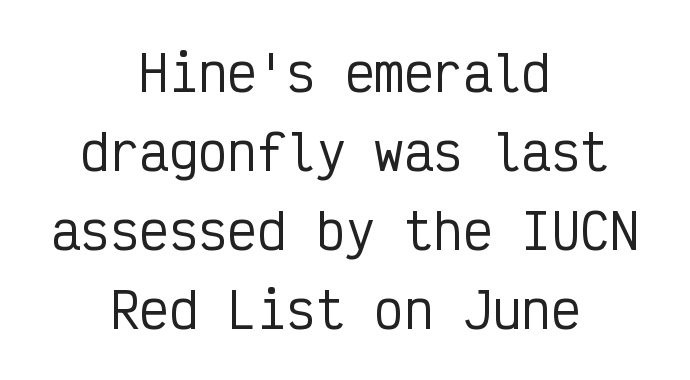
The image shows 49 px condensed sans-serif type, upright, monospaced; set centered, normal line spacing (1.61x), normal letter spacing, not underlined; low stroke contrast and a medium x-height.
